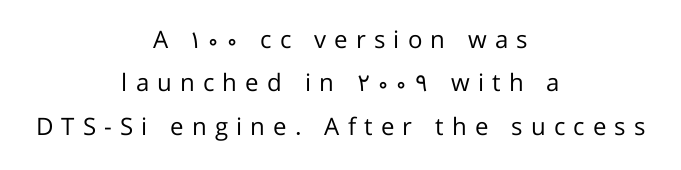
The image shows 24 px text type, upright; set centered, line spacing 1.81x, unusually wide letter spacing (+0.34 em), not underlined.
